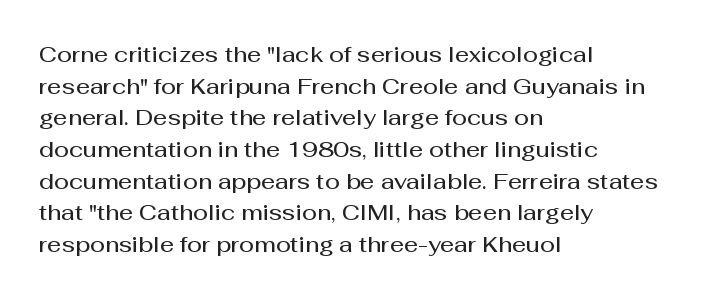
The passage shown stacks its lines at a standard gap. Beneath every word, the page is bare. The compositor pushed each line to the left boundary. Tall strokes in this sample are plumb rather than angled.
